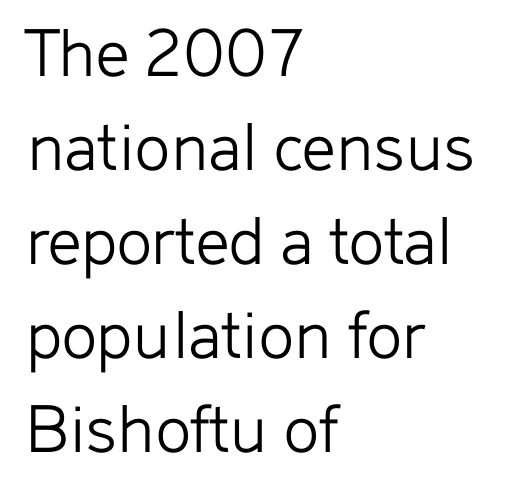
The image shows 74 px light sans-serif type, upright; set left-aligned, normal line spacing (1.27x), normal letter spacing, not underlined; low stroke contrast and a medium x-height.
